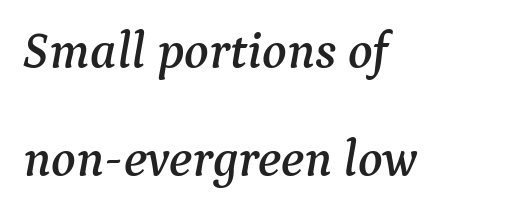
{"serif": "yes", "italic": "yes", "lean": "right", "slant_degrees": 9, "width": "normal", "stroke_contrast": "medium", "x_height": "medium", "monospaced": "no", "underline": "no", "align": "left", "line_spacing": "loose", "line_spacing_ratio": 2.11, "letter_spacing": "normal", "letter_spacing_em": 0.0, "glyph_px": 51}
